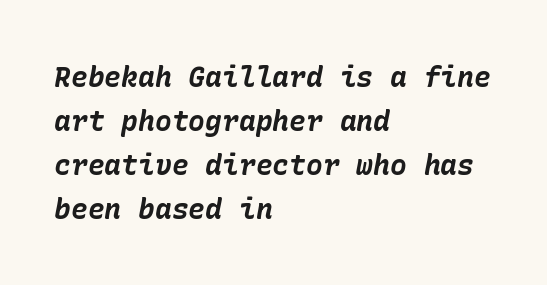
{"italic": "yes", "lean": "right", "slant_degrees": 10, "bold": "yes", "weight": "bold", "width": "normal", "stroke_contrast": "low", "x_height": "medium", "underline": "no", "align": "left", "line_spacing": "normal", "line_spacing_ratio": 1.57, "letter_spacing": "normal", "letter_spacing_em": 0.0, "glyph_px": 28}
